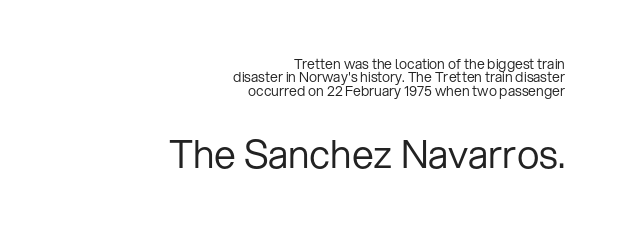
The image shows 39 px regular-weight sans-serif type, upright; set right-aligned, tight line spacing (0.96x), normal letter spacing, not underlined; the second (bottom) block is 2.79x larger; low stroke contrast and a medium x-height.
